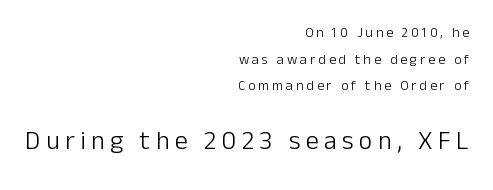
Q: Is the text bold? A: No.
Q: Is the text italic (slanted)? A: No, it is upright.
Q: Is the text underlined? A: No.
Q: How is the paragraph aligned? A: Right-aligned.
Q: Is the spacing between letters normal or unusually wide? A: Unusually wide.
Q: Is the spacing between lines tight, normal or loose? A: Loose.
Q: Which block of text is set in a larger size, the first (top) or the second (bottom)? A: The second (bottom) one.
